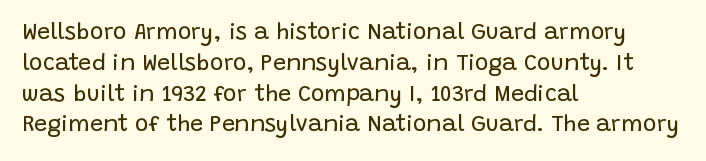
The image shows 23 px text type, upright; set left-aligned, normal line spacing (1.34x), normal letter spacing, not underlined.
